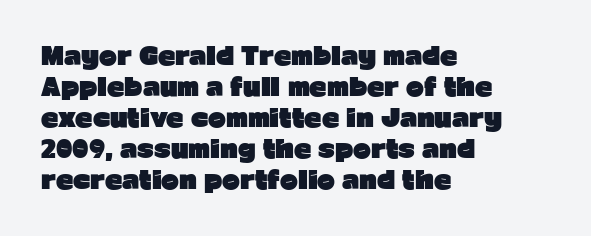
If you measured baseline to baseline, you'd find a middling distance. The specimen reads as upright at a glance. Glyph-to-glyph distance matches everyday printed text. Heavy, bold letterforms. Each row of text sits above clean, open space.
